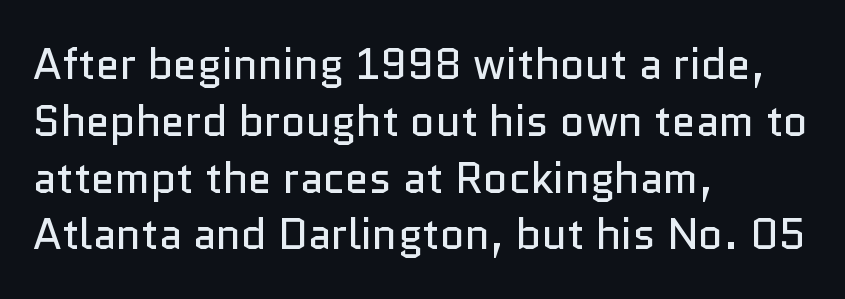
Q: Is the text bold? A: No.
Q: Is the text italic (slanted)? A: No, it is upright.
Q: Is the typeface a serif or a sans-serif typeface? A: Sans-serif.
Q: Is the text underlined? A: No.
Q: How is the paragraph aligned? A: Left-aligned.
Q: Is the spacing between letters normal or unusually wide? A: Normal.
Q: Is the spacing between lines tight, normal or loose? A: Normal.
Q: Width (condensed, normal, or wide)? A: Normal.
Q: Stroke contrast? A: Low.
Q: x-height? A: Medium.
Q: Monospaced? A: No.
